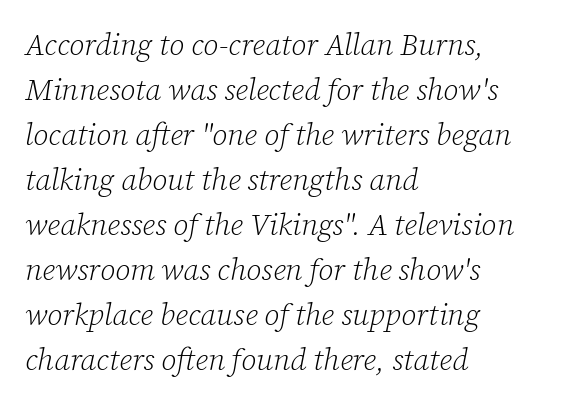
{"serif": "yes", "italic": "yes", "lean": "right", "slant_degrees": 12, "bold": "no", "weight": "light", "width": "normal", "stroke_contrast": "low", "x_height": "medium", "monospaced": "no", "underline": "no", "align": "left", "line_spacing": "normal", "line_spacing_ratio": 1.5, "letter_spacing": "normal", "letter_spacing_em": 0.0, "glyph_px": 30}
